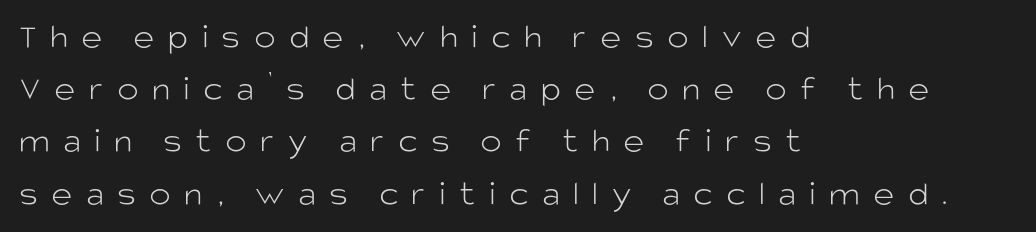
{"serif": "no", "italic": "no", "bold": "no", "weight": "light", "width": "normal", "stroke_contrast": "low", "x_height": "large", "monospaced": "no", "underline": "no", "align": "left", "line_spacing": "normal", "line_spacing_ratio": 1.45, "letter_spacing": "wide", "letter_spacing_em": 0.37, "glyph_px": 36}
